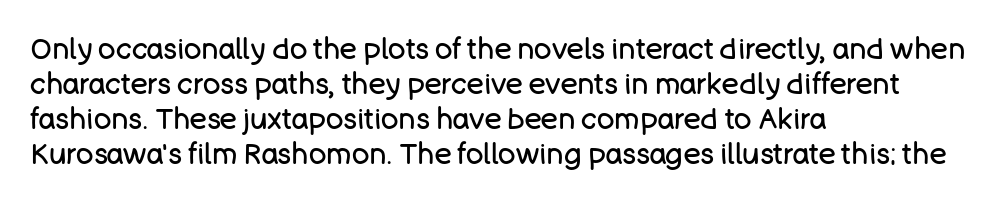
The strokes are not fattened; the text isn't bold. Letter spacing: default. Check the space under the baseline: it is left empty. The face used here is proportionally spaced, like ordinary book or web type. Is this a sans? Yes — the strokes have no serifs. Italic: no, the glyphs are upright roman.
